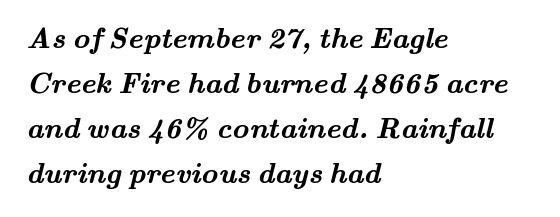
{"serif": "yes", "bold": "yes", "weight": "semibold", "width": "wide", "stroke_contrast": "medium", "x_height": "small", "monospaced": "no", "underline": "no", "align": "left", "line_spacing": "normal", "line_spacing_ratio": 1.55, "letter_spacing": "normal", "letter_spacing_em": 0.0, "glyph_px": 29}
